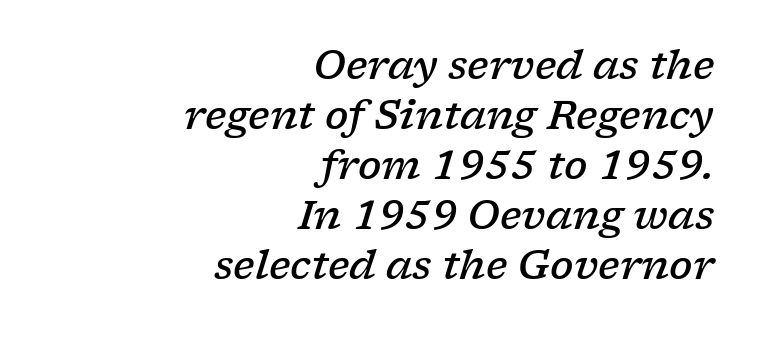
{"serif": "yes", "italic": "yes", "lean": "right", "slant_degrees": 17, "bold": "semi", "weight": "semibold", "width": "wide", "stroke_contrast": "low", "x_height": "medium", "monospaced": "no", "underline": "no", "align": "right", "line_spacing": "normal", "line_spacing_ratio": 1.28, "letter_spacing": "normal", "letter_spacing_em": 0.0, "glyph_px": 39}
